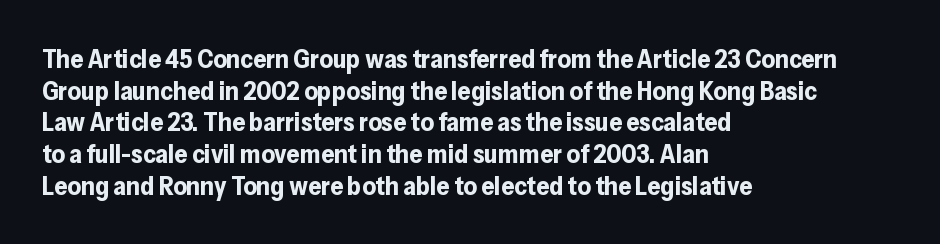
{"italic": "no", "bold": "yes", "underline": "no", "align": "left", "line_spacing_ratio": 1.22, "letter_spacing": "normal", "letter_spacing_em": 0.0, "glyph_px": 26}
